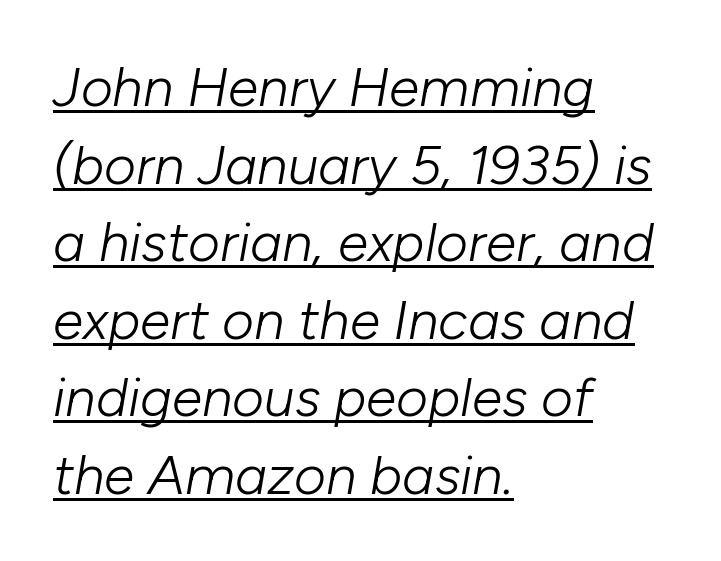
Q: Is the text bold? A: No.
Q: Is the text italic (slanted)? A: Yes, it leans right by about 10 degrees.
Q: Is the text underlined? A: Yes.
Q: How is the paragraph aligned? A: Left-aligned.
Q: Is the spacing between letters normal or unusually wide? A: Normal.
Q: Is the spacing between lines tight, normal or loose? A: Normal.
Q: Width (condensed, normal, or wide)? A: Normal.
Q: Stroke contrast? A: Low.
Q: x-height? A: Medium.
Q: Monospaced? A: No.
